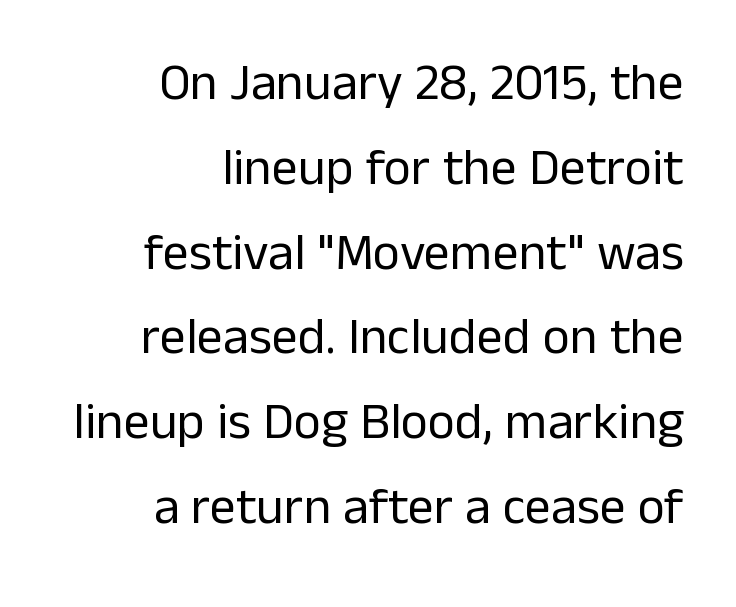
Compared with a typical body face, this is equally light or lighter still. Quick note: not italic, upright. No feet cap the strokes, marking this as sans-serif type. One glance says typical: line gaps are just what's usual. All the whitespace from short lines collects on the left. Just letters on the line, the space beneath them empty.
